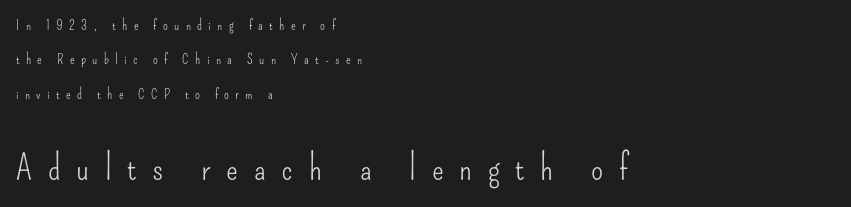
The image shows 35 px light, condensed sans-serif type, upright; set left-aligned, loose line spacing (2.46x), unusually wide letter spacing (+0.45 em), not underlined; the second (bottom) block is 2.5x larger; low stroke contrast and a small x-height.
